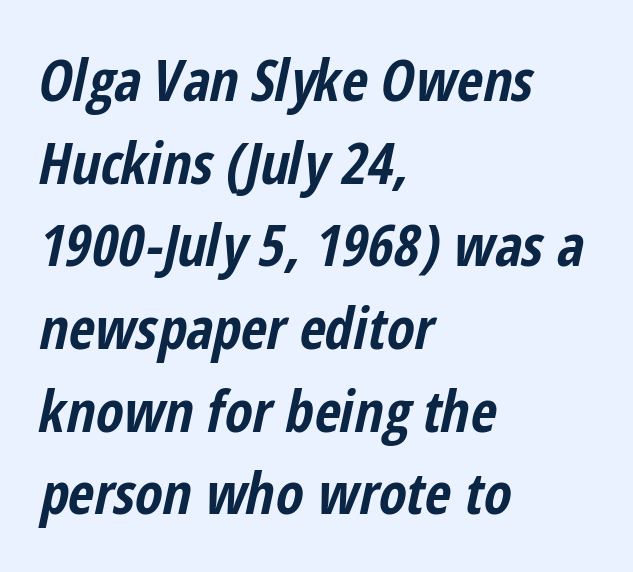
The image shows 57 px bold, condensed type, italic (leaning right); set left-aligned, normal line spacing (1.45x), normal letter spacing, not underlined; low stroke contrast and a medium x-height.
